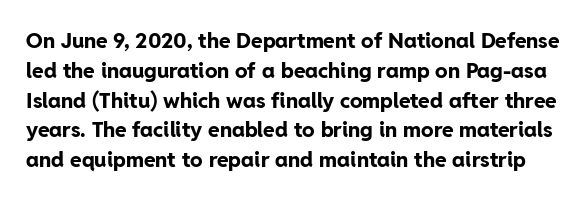
{"italic": "no", "bold": "yes", "underline": "no", "line_spacing": "normal", "line_spacing_ratio": 1.42, "letter_spacing": "normal", "letter_spacing_em": 0.0, "glyph_px": 21}
